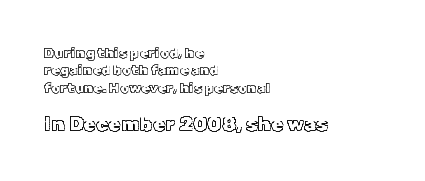
Q: Is the text italic (slanted)? A: No, it is upright.
Q: Is the text underlined? A: No.
Q: How is the paragraph aligned? A: Left-aligned.
Q: Is the spacing between letters normal or unusually wide? A: Normal.
Q: Is the spacing between lines tight, normal or loose? A: Normal.
Q: Which block of text is set in a larger size, the first (top) or the second (bottom)? A: The second (bottom) one.
